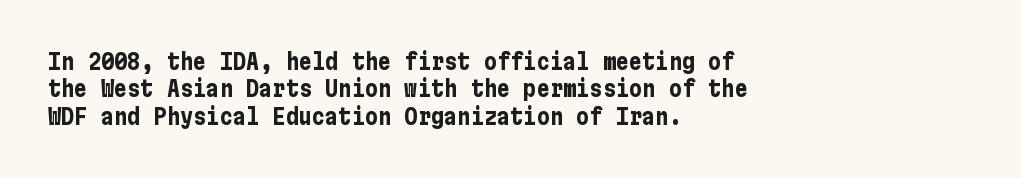
Only glyphs here, with clear space below each row. The type sits square on the baseline with zero lean. Short note: letters normally spaced. Summary of vertical rhythm: regular, with standard interline spacing. Thick stems and heavy bowls — unmistakably bold. Short and long lines alike share a common starting point at left.
